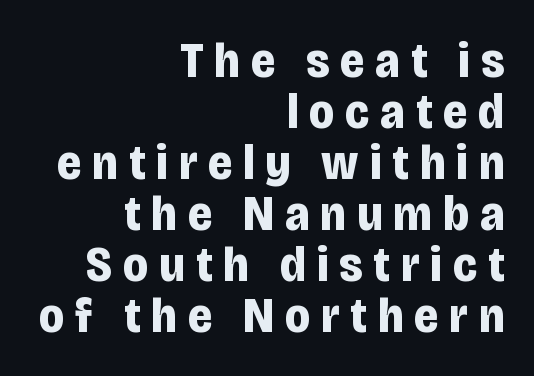
Q: Is the text bold? A: Yes.
Q: Is the text italic (slanted)? A: No, it is upright.
Q: Is the typeface a serif or a sans-serif typeface? A: Sans-serif.
Q: Is the text underlined? A: No.
Q: How is the paragraph aligned? A: Right-aligned.
Q: Is the spacing between letters normal or unusually wide? A: Unusually wide.
Q: Is the spacing between lines tight, normal or loose? A: Tight.
Q: Width (condensed, normal, or wide)? A: Condensed.
Q: Stroke contrast? A: Low.
Q: x-height? A: Large.
Q: Monospaced? A: No.
